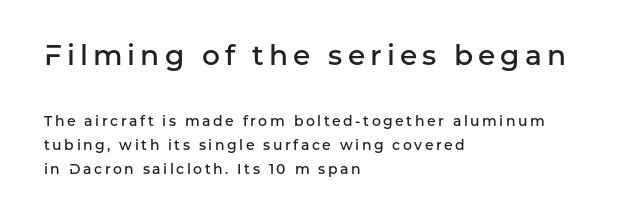
Vertical strokes here are truly vertical. Bold? Not quite — semibold, heavier than regular but stopping short. You could not count columns in this text — the font is proportionally spaced. Clear beneath every line of the passage.
